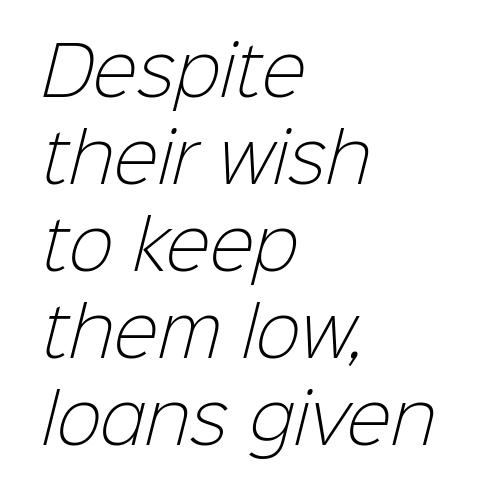
Normally led — the rows are evenly, conventionally spaced. The paragraph shown leans on its left margin. Has an underline been added? It has not. On a weight scale, this lands at 450 or below. Looks like regular typesetting: each glyph gets only the width it needs. The line texture is even and compact thanks to regular tracking.
